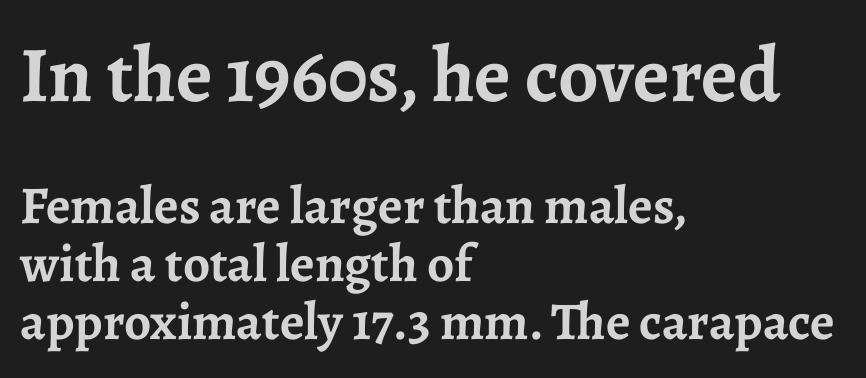
Q: Is the text bold? A: Yes.
Q: Is the text italic (slanted)? A: No, it is upright.
Q: Is the typeface a serif or a sans-serif typeface? A: Serif.
Q: Is the text underlined? A: No.
Q: How is the paragraph aligned? A: Left-aligned.
Q: Is the spacing between letters normal or unusually wide? A: Normal.
Q: Is the spacing between lines tight, normal or loose? A: Tight.
Q: Which block of text is set in a larger size, the first (top) or the second (bottom)? A: The first (top) one.
Q: Width (condensed, normal, or wide)? A: Normal.
Q: Stroke contrast? A: Low.
Q: x-height? A: Medium.
Q: Monospaced? A: No.
